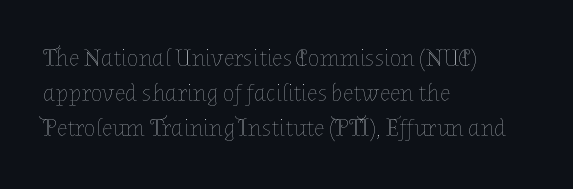
The image shows 24 px text type, upright; set left-aligned, normal line spacing (1.46x), normal letter spacing, not underlined.
